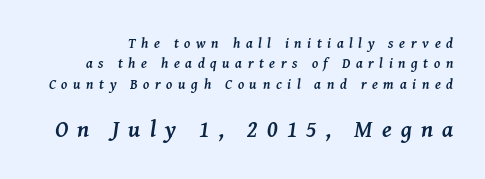
The image shows 23 px bold type, italic (leaning right); set normal line spacing (1.45x), unusually wide letter spacing (+0.4 em), not underlined; the second (bottom) block is 1.64x larger.
